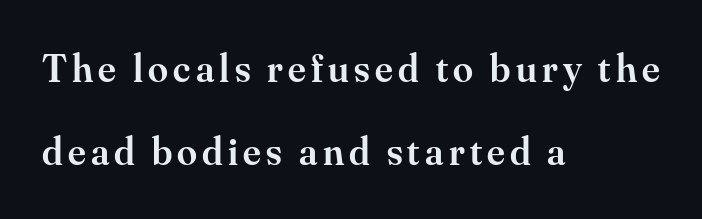
{"serif": "yes", "italic": "no", "bold": "semi", "weight": "semibold", "width": "normal", "stroke_contrast": "medium", "x_height": "small", "monospaced": "no", "underline": "no", "align": "left", "line_spacing": "loose", "line_spacing_ratio": 2.08, "glyph_px": 40}
